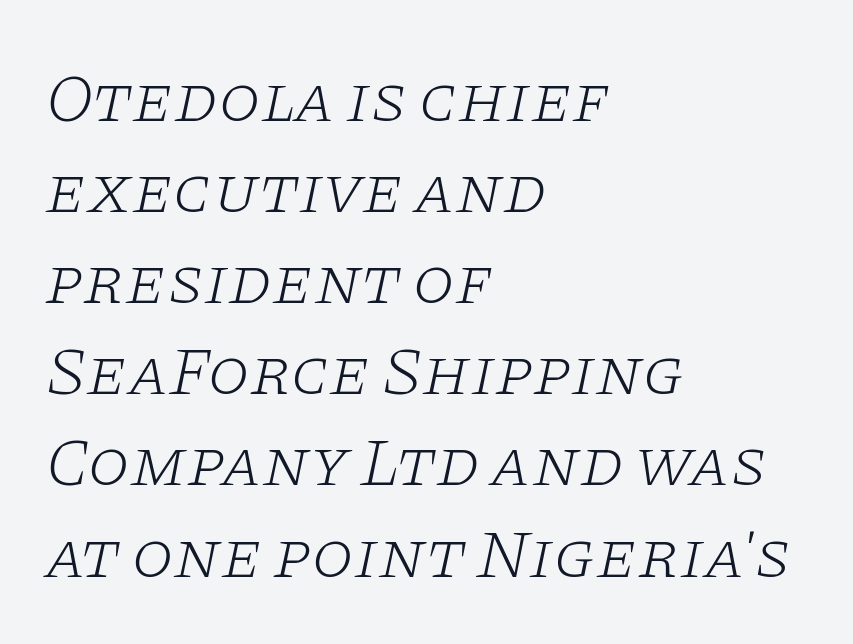
{"serif": "yes", "italic": "yes", "lean": "right", "slant_degrees": 11, "bold": "no", "weight": "light", "width": "wide", "stroke_contrast": "low", "x_height": "large", "monospaced": "no", "underline": "no", "align": "left", "line_spacing": "normal", "line_spacing_ratio": 1.34, "letter_spacing": "normal", "letter_spacing_em": 0.0, "glyph_px": 68}
